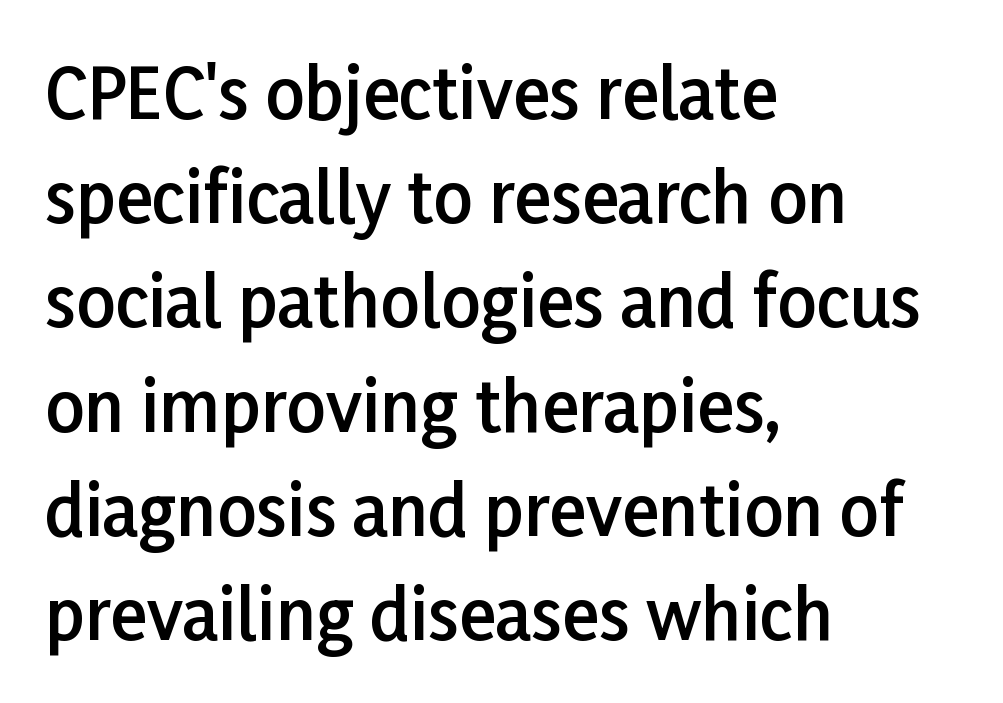
{"serif": "no", "italic": "no", "bold": "semi", "weight": "semibold", "width": "normal", "stroke_contrast": "low", "x_height": "medium", "monospaced": "no", "underline": "no", "align": "left", "line_spacing": "normal", "line_spacing_ratio": 1.51, "letter_spacing": "normal", "letter_spacing_em": 0.0, "glyph_px": 69}
